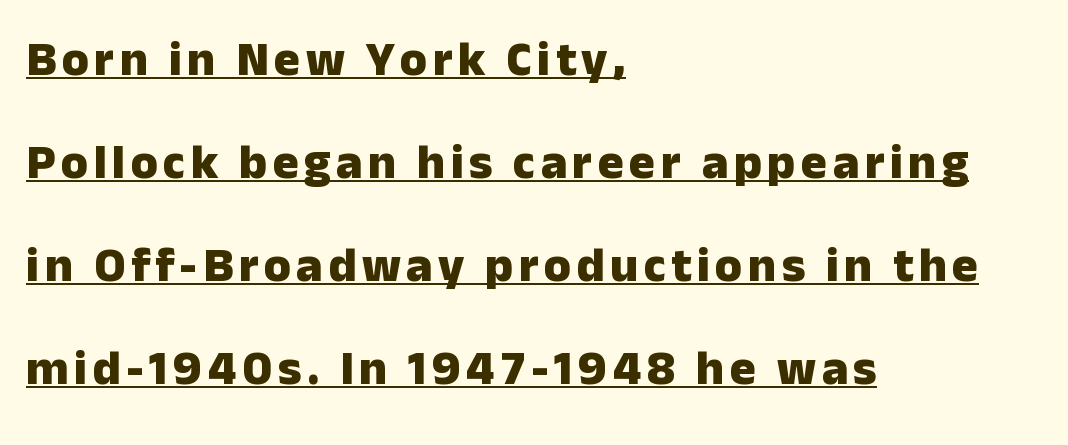
The image shows 49 px heavy sans-serif type, upright; set left-aligned, loose line spacing (2.1x), underlined; low stroke contrast and a medium x-height.
